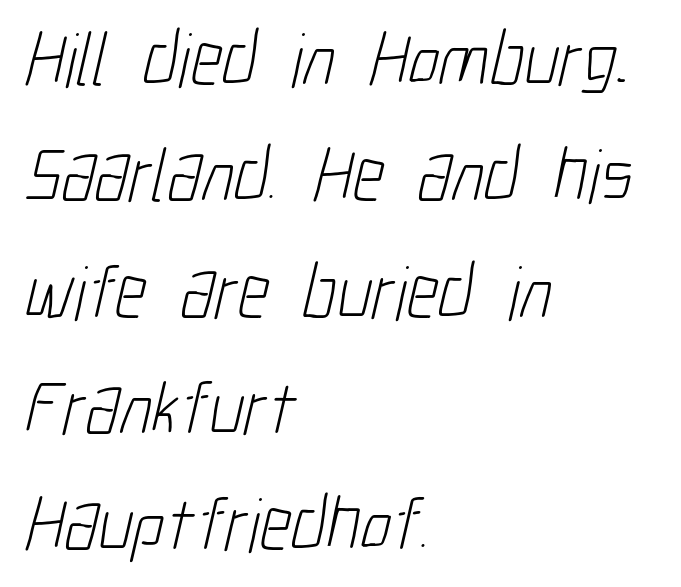
The image shows 76 px light, condensed sans-serif type; set left-aligned, normal line spacing (1.53x), normal letter spacing, not underlined; low stroke contrast and a medium x-height.
